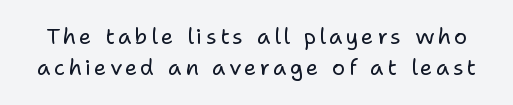
The image shows 22 px text type, upright; set normal line spacing (1.41x), not underlined.
